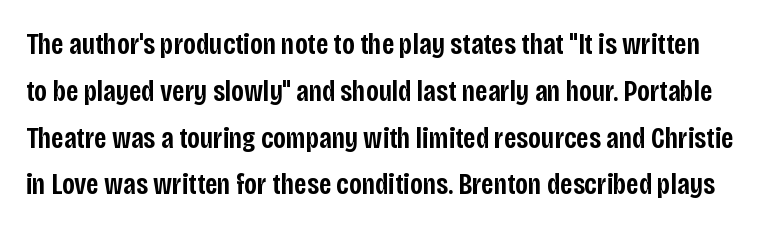
Type without underlining. The lettering holds an erect, upright posture throughout. Caption: standard tracking, unaltered. Note: no serifs on the glyphs.
